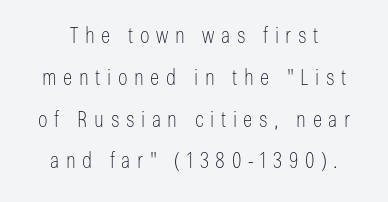
Nothing heavy about these letters — not bold at all. The type sits square on the baseline with zero lean. Descenders are the only things crossing below the line. Does the leading feel generous? Absolutely, it's lavish. You could only call the tracking loose — the letters float apart.
